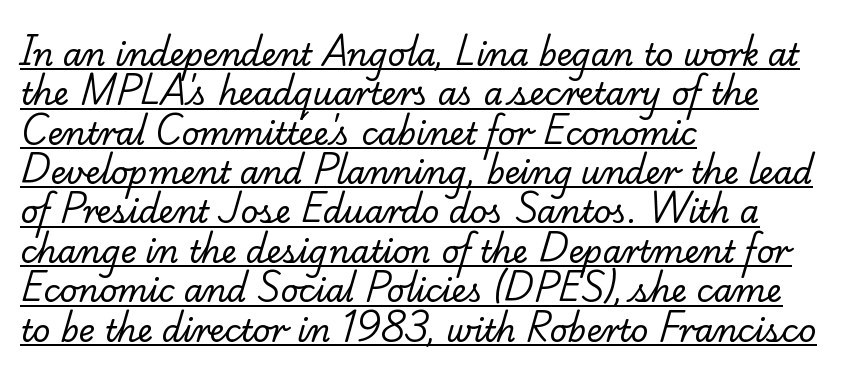
Q: Is the text bold? A: No.
Q: Is the text underlined? A: Yes.
Q: How is the paragraph aligned? A: Left-aligned.
Q: Is the spacing between letters normal or unusually wide? A: Normal.
Q: Is the spacing between lines tight, normal or loose? A: Normal.
Q: Width (condensed, normal, or wide)? A: Normal.
Q: Stroke contrast? A: Low.
Q: x-height? A: Small.
Q: Monospaced? A: No.
